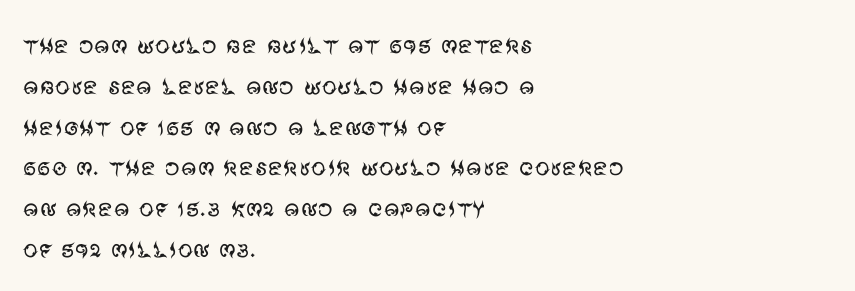
{"serif": "no", "italic": "no", "bold": "no", "weight": "regular", "width": "normal", "stroke_contrast": "medium", "x_height": "large", "monospaced": "no", "underline": "no", "align": "left", "line_spacing": "normal", "line_spacing_ratio": 1.36, "letter_spacing": "normal", "letter_spacing_em": 0.0, "glyph_px": 30}
